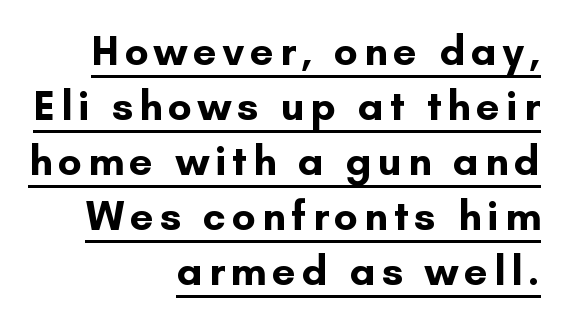
Q: Is the text bold? A: Yes.
Q: Is the text italic (slanted)? A: No, it is upright.
Q: Is the typeface a serif or a sans-serif typeface? A: Sans-serif.
Q: Is the text underlined? A: Yes.
Q: How is the paragraph aligned? A: Right-aligned.
Q: Is the spacing between lines tight, normal or loose? A: Normal.
Q: Width (condensed, normal, or wide)? A: Normal.
Q: Stroke contrast? A: Low.
Q: x-height? A: Small.
Q: Monospaced? A: No.
